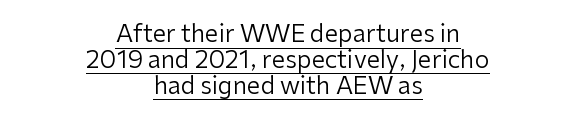
The image shows 24 px text type, upright; set centered, tight line spacing (1.08x), normal letter spacing, underlined.
